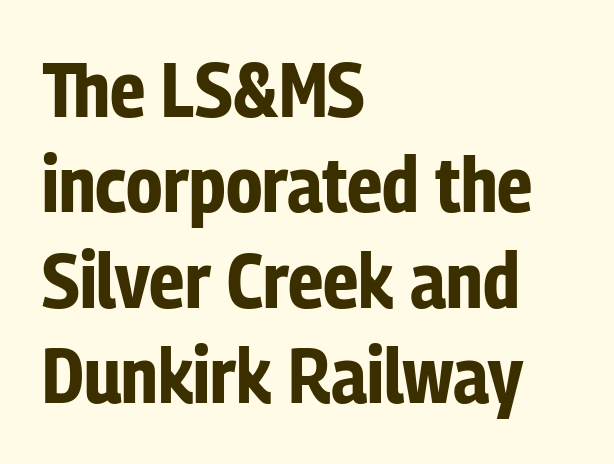
Q: Is the text bold? A: Yes.
Q: Is the text italic (slanted)? A: No, it is upright.
Q: Is the typeface a serif or a sans-serif typeface? A: Sans-serif.
Q: Is the text underlined? A: No.
Q: How is the paragraph aligned? A: Left-aligned.
Q: Is the spacing between letters normal or unusually wide? A: Normal.
Q: Width (condensed, normal, or wide)? A: Condensed.
Q: Stroke contrast? A: Low.
Q: x-height? A: Medium.
Q: Monospaced? A: No.
